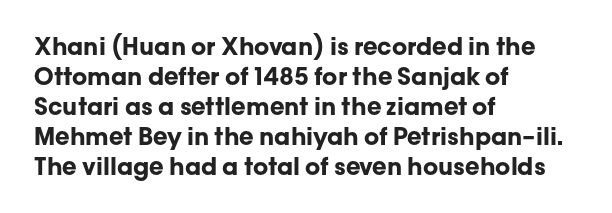
{"italic": "no", "bold": "yes", "underline": "no", "align": "left", "line_spacing": "normal", "line_spacing_ratio": 1.25, "letter_spacing": "normal", "letter_spacing_em": 0.0, "glyph_px": 24}
